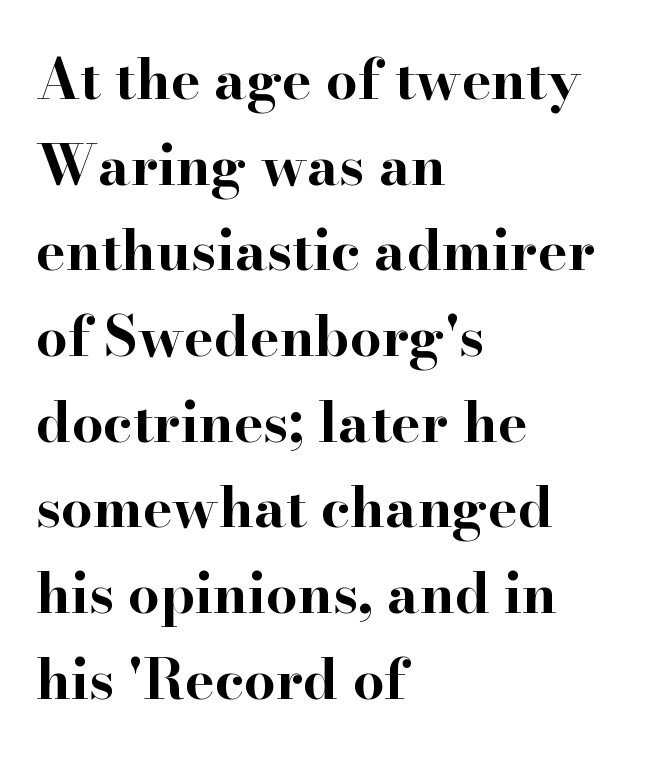
Caption: bold face, heavy strokes. Inter-character spacing is left at the font's built-in metrics. A serif font was chosen for this passage. Is there any slant? The stems are plumb.
